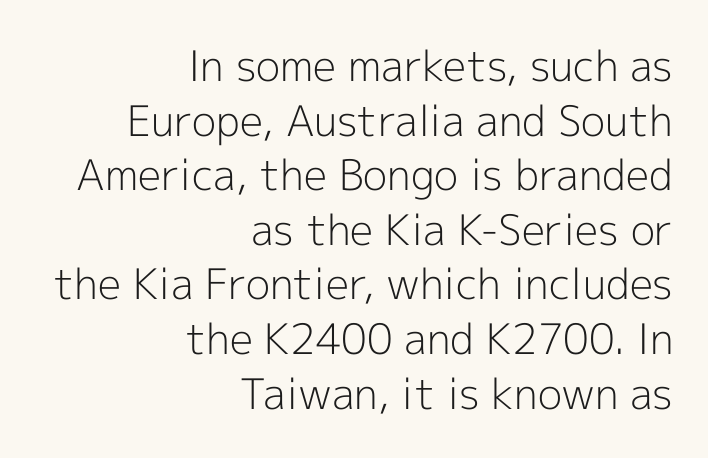
{"serif": "no", "italic": "no", "bold": "no", "weight": "light", "width": "normal", "x_height": "medium", "monospaced": "no", "underline": "no", "align": "right", "line_spacing": "normal", "line_spacing_ratio": 1.3, "letter_spacing": "normal", "letter_spacing_em": 0.0, "glyph_px": 42}
